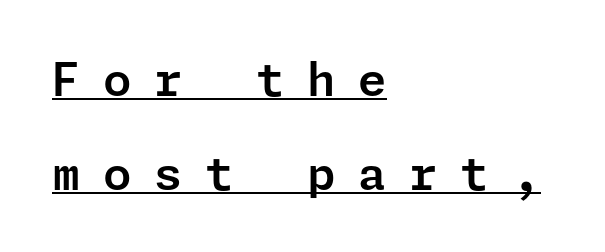
The image shows 46 px sans-serif type, upright; set left-aligned, loose line spacing (2.04x), unusually wide letter spacing (+0.49 em), underlined; low stroke contrast and a medium x-height.
